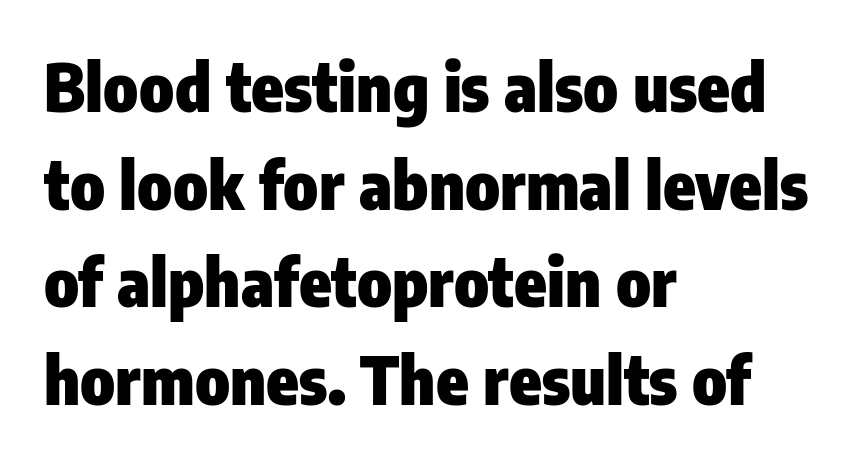
Q: Is the text bold? A: Yes.
Q: Is the text italic (slanted)? A: No, it is upright.
Q: Is the typeface a serif or a sans-serif typeface? A: Sans-serif.
Q: Is the text underlined? A: No.
Q: How is the paragraph aligned? A: Left-aligned.
Q: Is the spacing between letters normal or unusually wide? A: Normal.
Q: Is the spacing between lines tight, normal or loose? A: Normal.
Q: Width (condensed, normal, or wide)? A: Condensed.
Q: Stroke contrast? A: Low.
Q: x-height? A: Medium.
Q: Monospaced? A: No.
